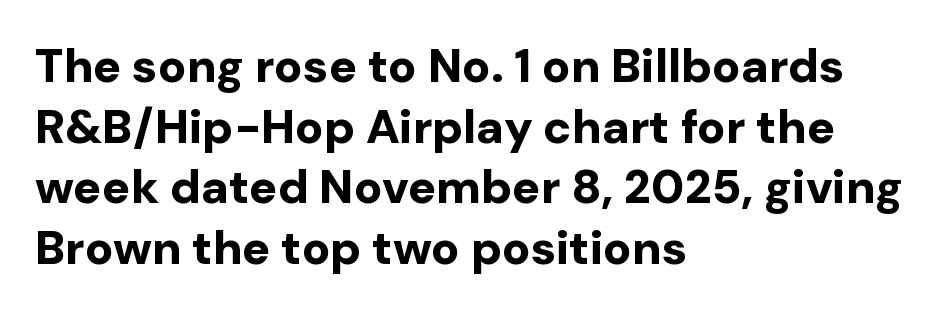
{"serif": "no", "italic": "no", "bold": "yes", "weight": "bold", "width": "normal", "stroke_contrast": "low", "x_height": "medium", "monospaced": "no", "underline": "no", "align": "left", "line_spacing": "normal", "line_spacing_ratio": 1.29, "letter_spacing": "normal", "letter_spacing_em": 0.0, "glyph_px": 47}
